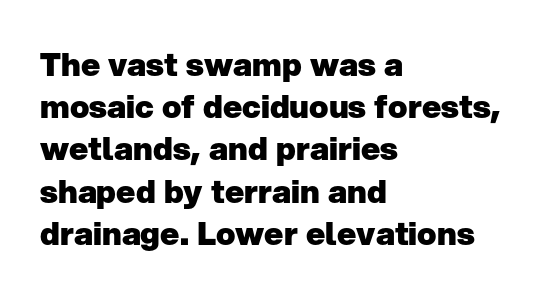
Q: Is the text bold? A: Yes.
Q: Is the text italic (slanted)? A: No, it is upright.
Q: Is the typeface a serif or a sans-serif typeface? A: Sans-serif.
Q: Is the text underlined? A: No.
Q: How is the paragraph aligned? A: Left-aligned.
Q: Is the spacing between letters normal or unusually wide? A: Normal.
Q: Is the spacing between lines tight, normal or loose? A: Normal.
Q: Width (condensed, normal, or wide)? A: Normal.
Q: Stroke contrast? A: Low.
Q: x-height? A: Medium.
Q: Monospaced? A: No.
